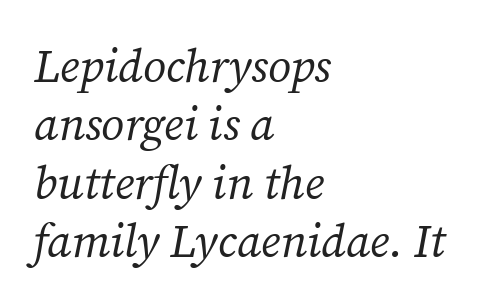
This reads as an unemphasized weight, regular at the heaviest. The strip under each line holds only bare page. Varying glyph widths throughout — classic text-font behaviour. Serifs: yes, visible at the terminals of the letterforms. Does extra space separate the letters? No, they use regular spacing. Visually the block forms a straight wall on the left and a jagged coastline on the right.
